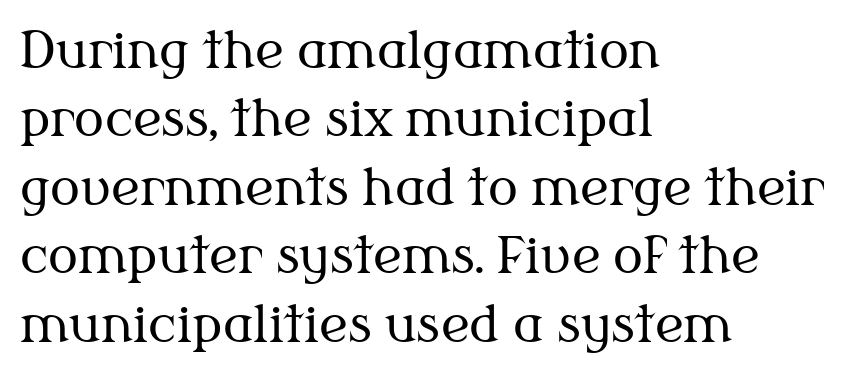
Compared with a typical body face, this is equally light or lighter still. The typeface chosen for these lines features serifs. The lines are quadded left. No word sits above an underline. Nope, not italic — everything's standing straight.
